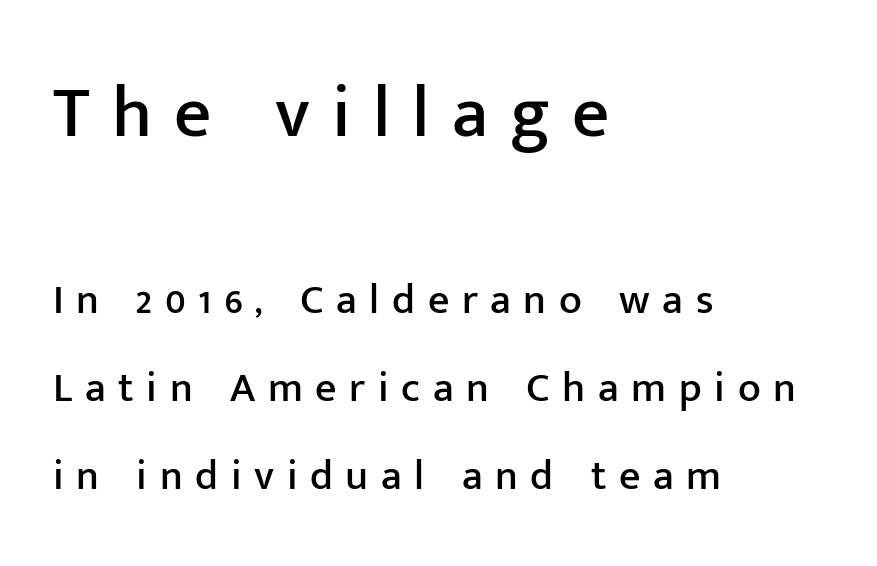
The image shows 73 px sans-serif type, upright; set left-aligned, loose line spacing (2.1x), unusually wide letter spacing (+0.3 em), not underlined; the first (top) block is 1.74x larger; low stroke contrast and a medium x-height.
